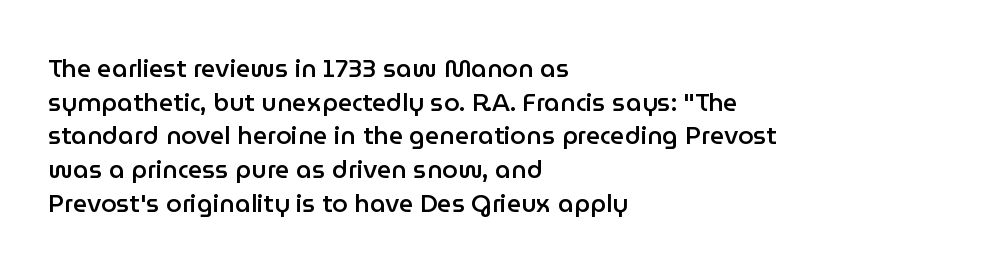
Is there any slant? The stems are plumb. Only glyphs here, with clear space below each row. A fair bit of extra ink — the face is semibold, not bold. Honestly, the row spacing looks completely unremarkable. These lines stack with their left ends in a neat column.
